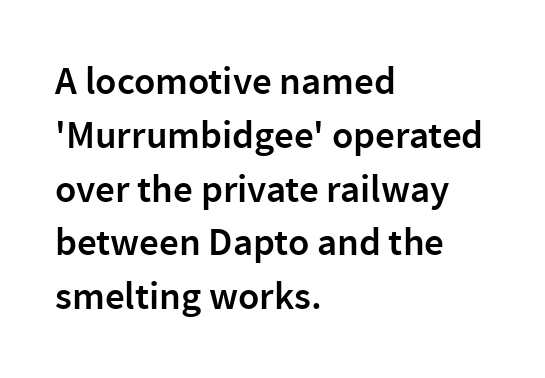
Q: Is the text bold? A: Semi-bold.
Q: Is the text italic (slanted)? A: No, it is upright.
Q: Is the typeface a serif or a sans-serif typeface? A: Sans-serif.
Q: Is the text underlined? A: No.
Q: How is the paragraph aligned? A: Left-aligned.
Q: Is the spacing between letters normal or unusually wide? A: Normal.
Q: Is the spacing between lines tight, normal or loose? A: Normal.
Q: Width (condensed, normal, or wide)? A: Normal.
Q: Stroke contrast? A: Low.
Q: x-height? A: Medium.
Q: Monospaced? A: No.
